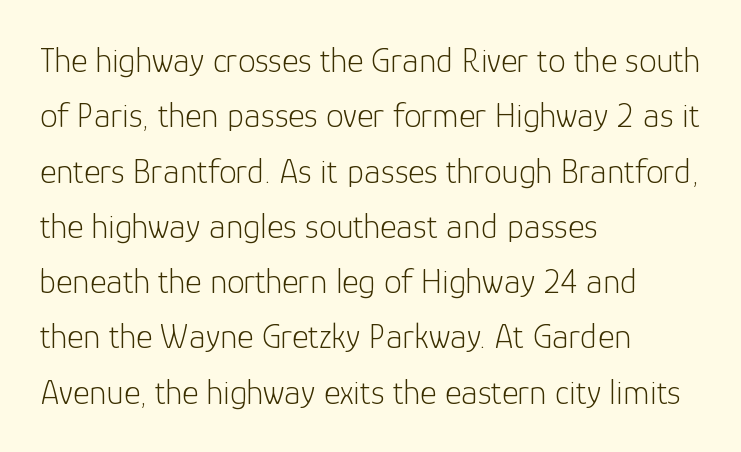
Q: Is the text bold? A: No.
Q: Is the text italic (slanted)? A: No, it is upright.
Q: Is the typeface a serif or a sans-serif typeface? A: Sans-serif.
Q: Is the text underlined? A: No.
Q: How is the paragraph aligned? A: Left-aligned.
Q: Is the spacing between letters normal or unusually wide? A: Normal.
Q: Is the spacing between lines tight, normal or loose? A: Normal.
Q: Width (condensed, normal, or wide)? A: Normal.
Q: Stroke contrast? A: Low.
Q: x-height? A: Medium.
Q: Monospaced? A: No.
